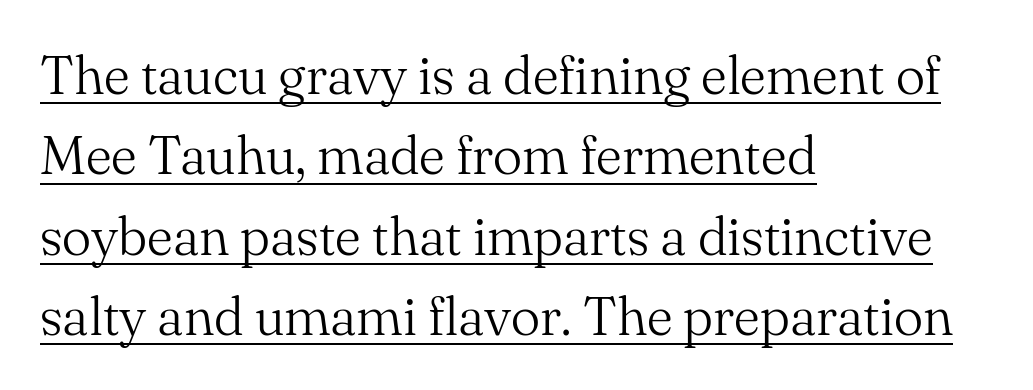
{"serif": "yes", "italic": "no", "bold": "no", "weight": "light", "width": "normal", "stroke_contrast": "medium", "x_height": "small", "monospaced": "no", "underline": "yes", "align": "left", "line_spacing": "normal", "line_spacing_ratio": 1.46, "letter_spacing": "normal", "letter_spacing_em": 0.0, "glyph_px": 55}
